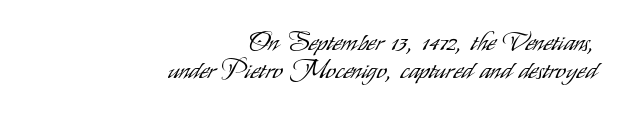
The image shows 25 px text type; set right-aligned, tight line spacing (1.13x), normal letter spacing, not underlined.
